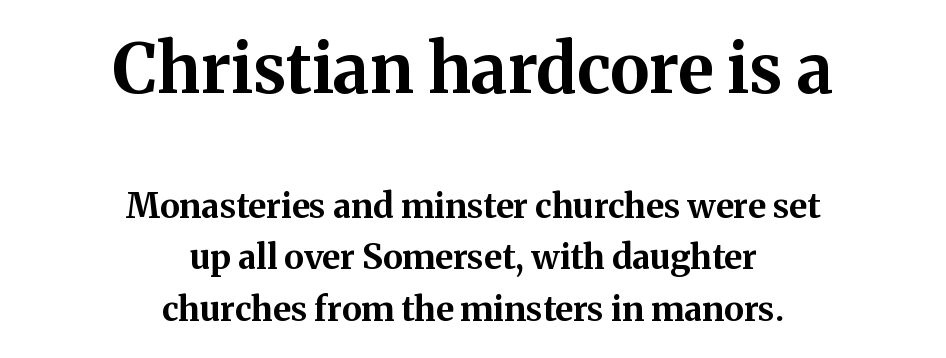
Q: Is the text bold? A: Yes.
Q: Is the text italic (slanted)? A: No, it is upright.
Q: Is the typeface a serif or a sans-serif typeface? A: Serif.
Q: Is the text underlined? A: No.
Q: How is the paragraph aligned? A: Centered.
Q: Is the spacing between letters normal or unusually wide? A: Normal.
Q: Is the spacing between lines tight, normal or loose? A: Normal.
Q: Which block of text is set in a larger size, the first (top) or the second (bottom)? A: The first (top) one.
Q: Width (condensed, normal, or wide)? A: Normal.
Q: Stroke contrast? A: Medium.
Q: x-height? A: Medium.
Q: Monospaced? A: No.
